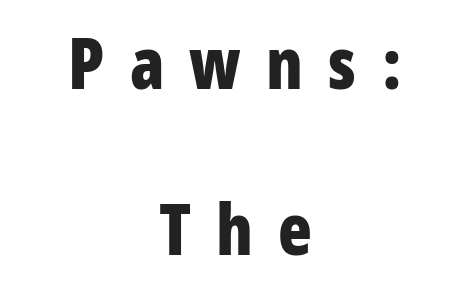
The paragraph has two soft edges and a firm central axis. Tall strokes in this sample are plumb rather than angled. No feet cap the strokes, marking this as sans-serif type. One glance says open: line gaps are wider than usual. Only glyphs here, with clear space below each row.
